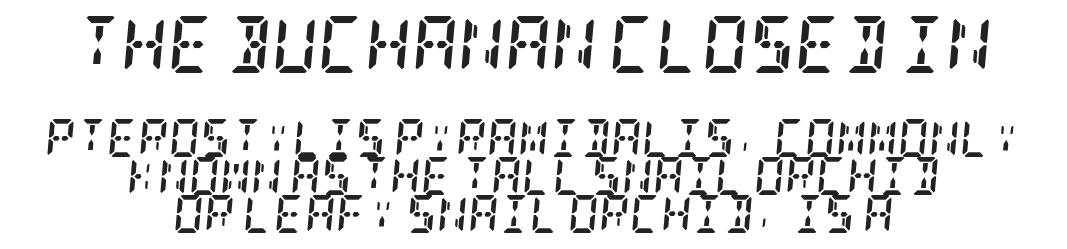
Does the copy run flush right? No — it is centered line by line. Each new line begins almost immediately beneath the previous one. Clear beneath every line of the passage. Notice how thick the strokes are: this is what a full bold looks like. Larger block? The one above; the one below is distinctly smaller.
